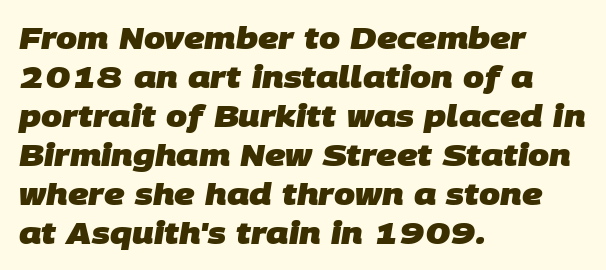
{"serif": "no", "bold": "yes", "weight": "heavy", "width": "normal", "stroke_contrast": "low", "x_height": "large", "monospaced": "no", "underline": "no", "align": "left", "line_spacing": "normal", "line_spacing_ratio": 1.3, "letter_spacing": "normal", "letter_spacing_em": 0.0, "glyph_px": 30}
